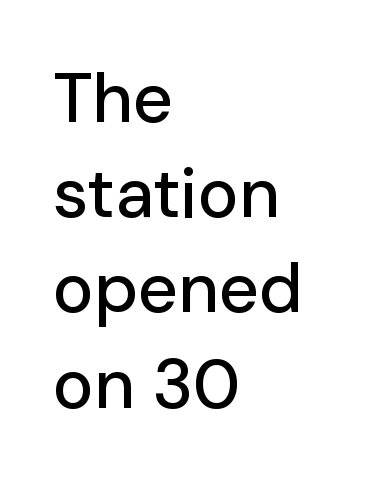
The image shows 69 px sans-serif type, upright; set left-aligned, normal line spacing (1.38x), normal letter spacing, not underlined; low stroke contrast and a medium x-height.
